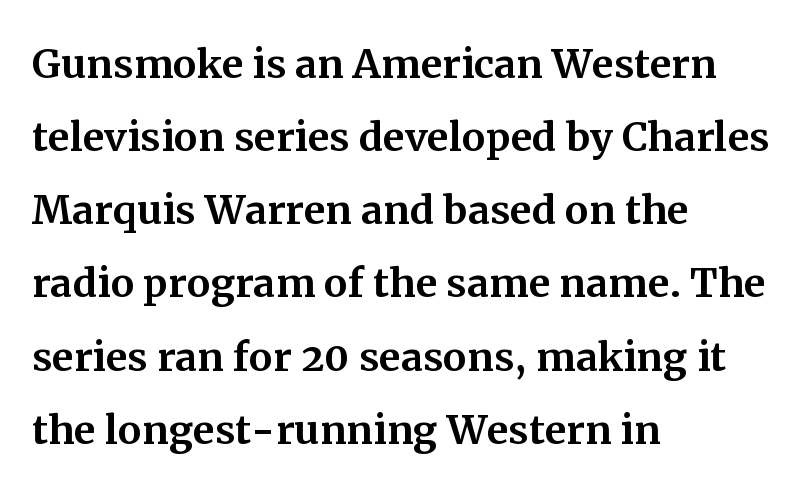
The image shows 53 px serif type, upright; set left-aligned, normal line spacing (1.38x), normal letter spacing, not underlined; medium stroke contrast and a medium x-height.
